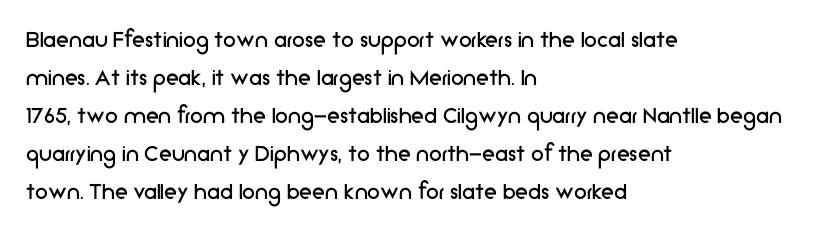
The image shows 26 px text type, upright; set left-aligned, normal line spacing (1.46x), normal letter spacing, not underlined.
